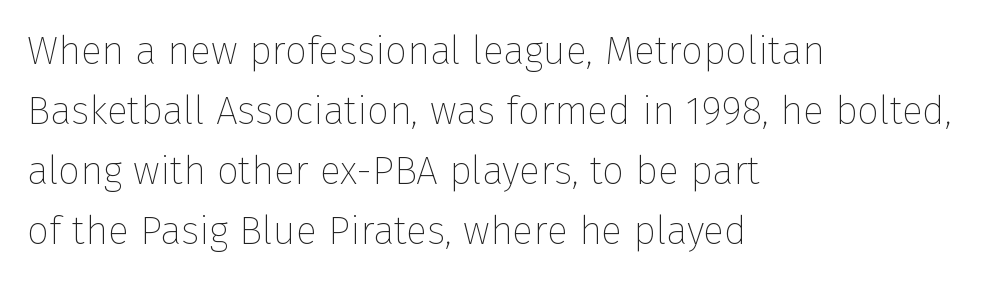
No chunkiness to these letters — they're not bold. Note: no serifs on the glyphs. Horizontally, the lines are justified to the leading edge only. Between one letter and the next there's only the usual sliver of space. A roman cut, with each character standing at attention. The area under the type is left untouched.
